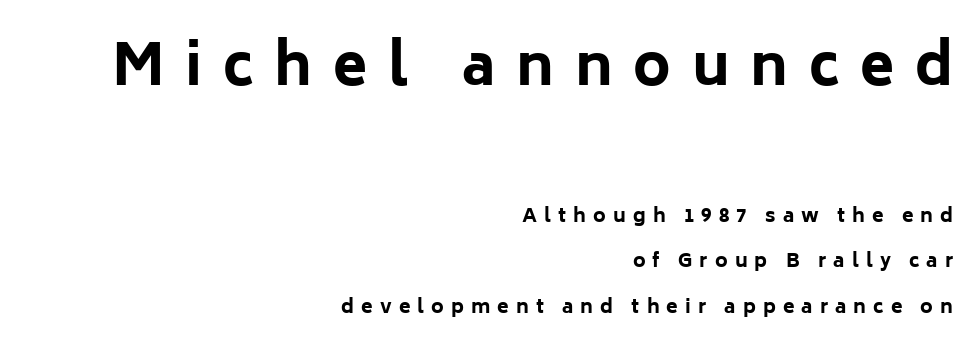
Q: Is the text bold? A: Yes.
Q: Is the text italic (slanted)? A: No, it is upright.
Q: Is the typeface a serif or a sans-serif typeface? A: Sans-serif.
Q: Is the text underlined? A: No.
Q: How is the paragraph aligned? A: Right-aligned.
Q: Is the spacing between letters normal or unusually wide? A: Unusually wide.
Q: Is the spacing between lines tight, normal or loose? A: Loose.
Q: Which block of text is set in a larger size, the first (top) or the second (bottom)? A: The first (top) one.
Q: Width (condensed, normal, or wide)? A: Normal.
Q: Stroke contrast? A: Low.
Q: x-height? A: Medium.
Q: Monospaced? A: No.
